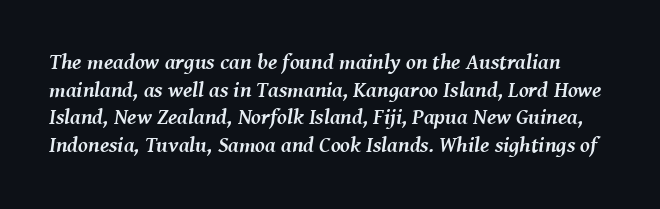
{"italic": "yes", "lean": "right", "slant_degrees": 8, "bold": "yes", "underline": "no", "line_spacing": "normal", "line_spacing_ratio": 1.26, "letter_spacing": "normal", "letter_spacing_em": 0.0, "glyph_px": 22}
